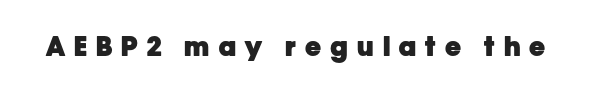
The image shows 27 px bold type, upright; set unusually wide letter spacing (+0.34 em), not underlined.
